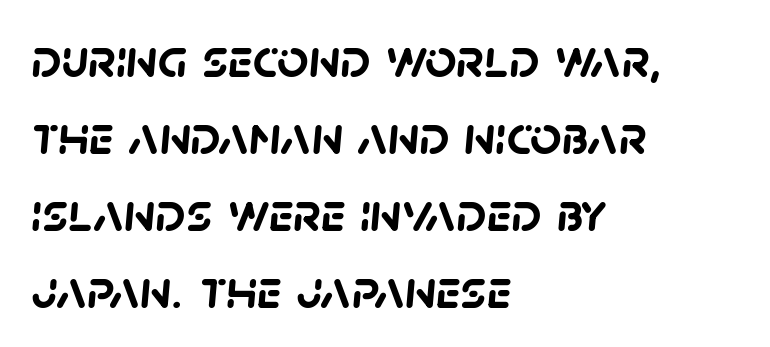
{"serif": "no", "bold": "yes", "weight": "semibold", "width": "normal", "stroke_contrast": "low", "x_height": "large", "monospaced": "no", "underline": "no", "align": "left", "line_spacing": "normal", "line_spacing_ratio": 1.4, "letter_spacing": "normal", "letter_spacing_em": 0.0, "glyph_px": 55}
